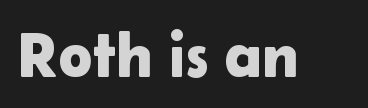
The image shows 64 px sans-serif type, upright; set normal letter spacing, not underlined; low stroke contrast and a medium x-height.
